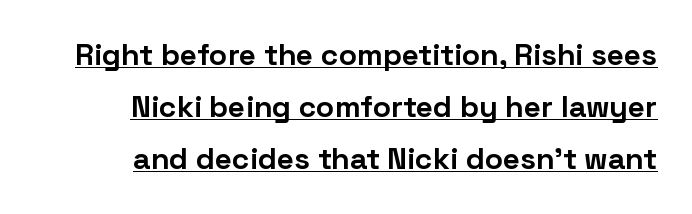
The image shows 30 px bold sans-serif type, upright; set right-aligned, line spacing 1.74x, normal letter spacing, underlined; low stroke contrast and a medium x-height.
